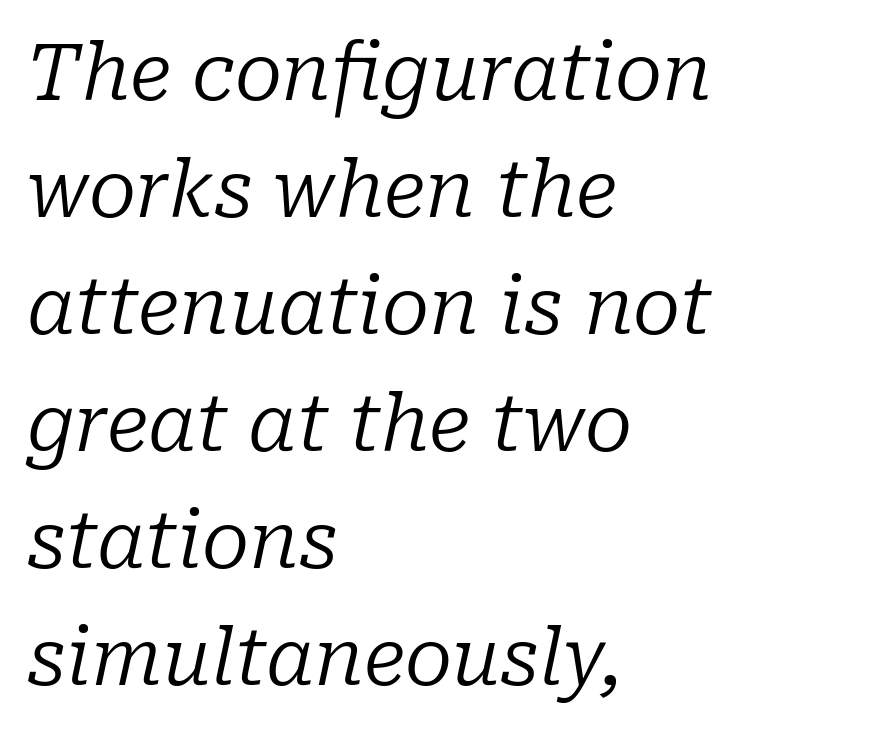
Leading matches the norm, producing a regular column. The horizontal fit of the characters is conventional and even. The strip under each line holds only bare page. Italic: yes, the glyphs are oblique. Regarding serifs, this sample has them. Stem width sits at or under what a default text font uses.
